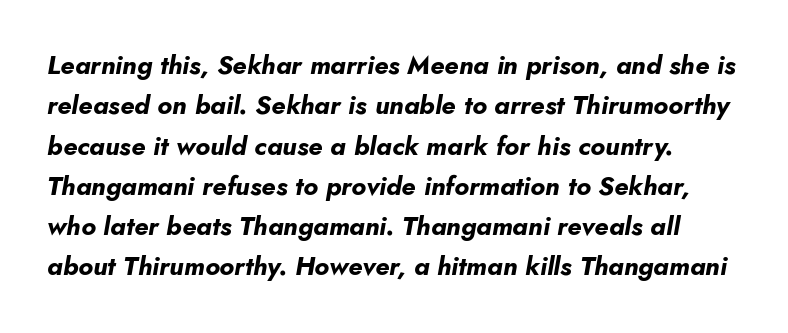
Every character sits at an angle, as italics do. Nothing unusual about the tracking: characters are spaced as the font intends. Each row of text sits above clean, open space. Regular leading. How heavy is the stroke? Heavy — this is a bold.
